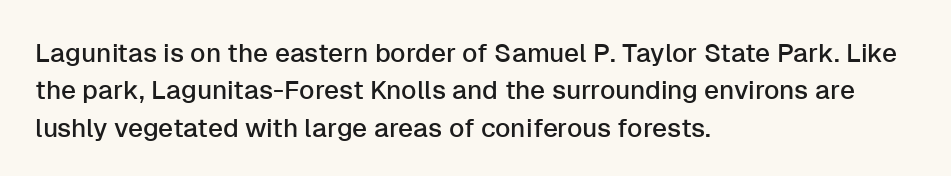
Q: Is the text italic (slanted)? A: No, it is upright.
Q: Is the text underlined? A: No.
Q: How is the paragraph aligned? A: Left-aligned.
Q: Is the spacing between letters normal or unusually wide? A: Normal.
Q: Is the spacing between lines tight, normal or loose? A: Normal.
